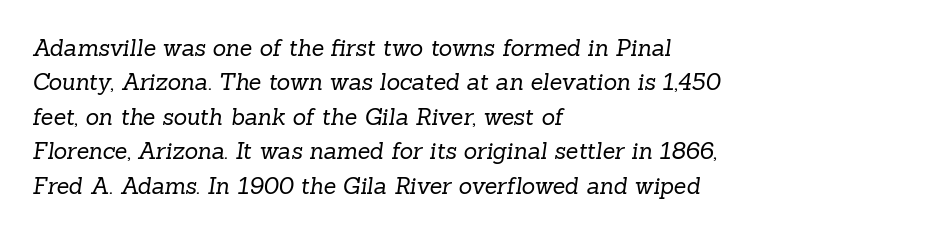
The image shows 23 px text type; set left-aligned, normal line spacing (1.5x), normal letter spacing, not underlined.
